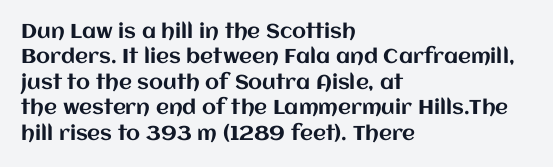
The image shows 20 px text type, upright; set left-aligned, normal line spacing (1.27x), normal letter spacing, not underlined.
